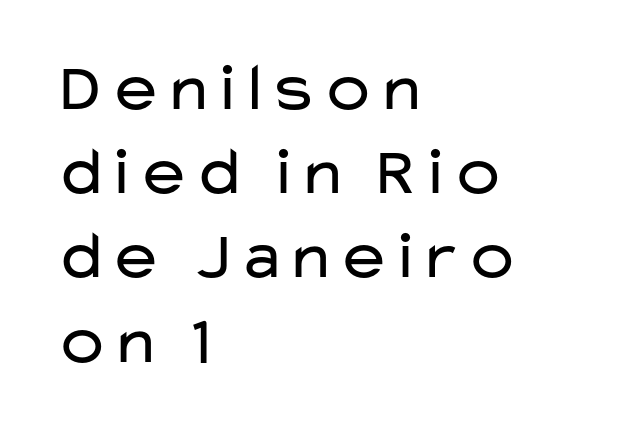
The image shows 69 px regular-weight, wide sans-serif type, upright; set left-aligned, line spacing 1.22x, normal letter spacing, not underlined; low stroke contrast and a medium x-height.
